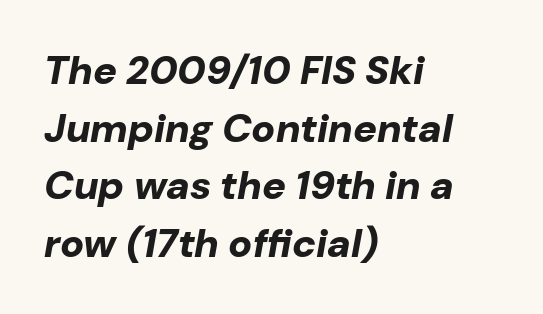
The image shows 40 px bold type, italic (leaning right); set left-aligned, normal line spacing (1.44x), normal letter spacing, not underlined; low stroke contrast and a medium x-height.
